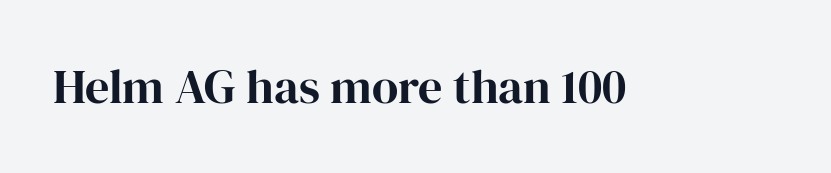
Q: Is the text bold? A: Yes.
Q: Is the text italic (slanted)? A: No, it is upright.
Q: Is the typeface a serif or a sans-serif typeface? A: Serif.
Q: Is the text underlined? A: No.
Q: Is the spacing between letters normal or unusually wide? A: Normal.
Q: Width (condensed, normal, or wide)? A: Normal.
Q: Stroke contrast? A: High.
Q: x-height? A: Medium.
Q: Monospaced? A: No.
